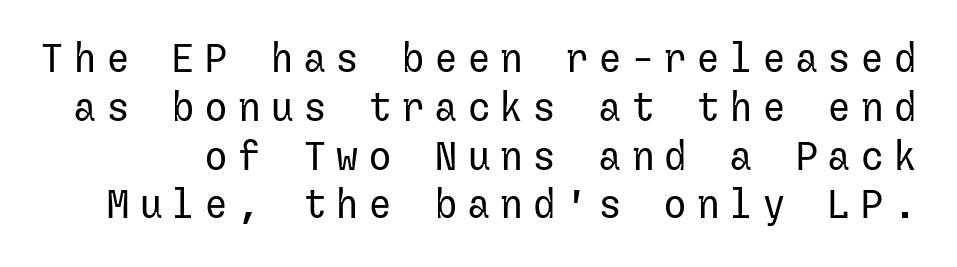
The image shows 40 px regular-weight sans-serif type, upright; set line spacing 1.22x, unusually wide letter spacing (+0.22 em), not underlined; low stroke contrast and a medium x-height.
